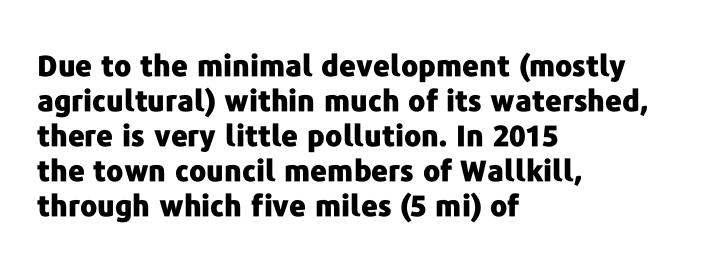
The image shows 29 px heavy sans-serif type, upright; set left-aligned, line spacing 1.21x, normal letter spacing, not underlined; low stroke contrast and a medium x-height.
